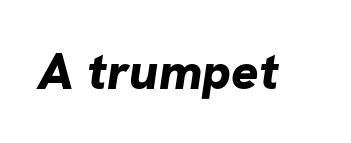
The image shows 51 px bold sans-serif type; set normal letter spacing, not underlined; low stroke contrast and a medium x-height.
